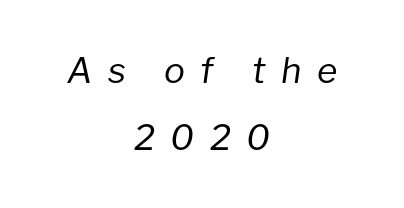
The image shows 35 px regular-weight type, italic (leaning right); set centered, loose line spacing (1.91x), unusually wide letter spacing (+0.44 em), not underlined; low stroke contrast and a medium x-height.
